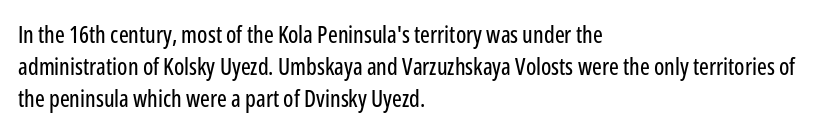
These lines are set flush left with a ragged right edge. Nope, not italic — everything's standing straight. Observe the ordinary spacing: letters are neighbours, not strangers. Vertically, the passage feels balanced, rows spaced as you'd expect. Has an underline been added? It has not.
